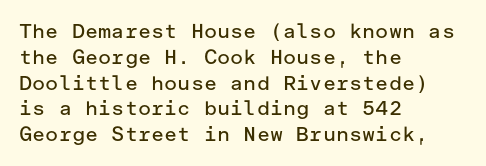
{"italic": "no", "bold": "no", "underline": "no", "align": "left", "line_spacing": "normal", "line_spacing_ratio": 1.29, "letter_spacing": "normal", "letter_spacing_em": 0.0, "glyph_px": 20}
